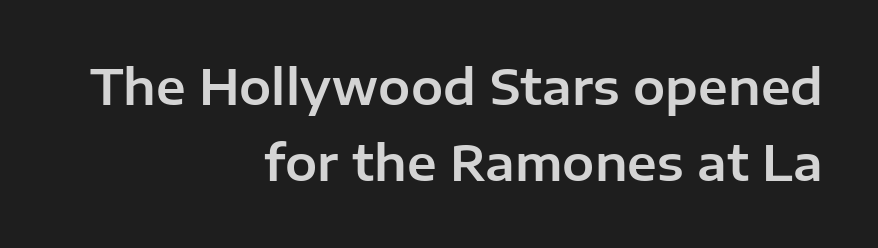
{"serif": "no", "italic": "no", "width": "normal", "stroke_contrast": "low", "x_height": "medium", "monospaced": "no", "underline": "no", "align": "right", "line_spacing": "normal", "line_spacing_ratio": 1.59, "letter_spacing": "normal", "letter_spacing_em": 0.0, "glyph_px": 48}
